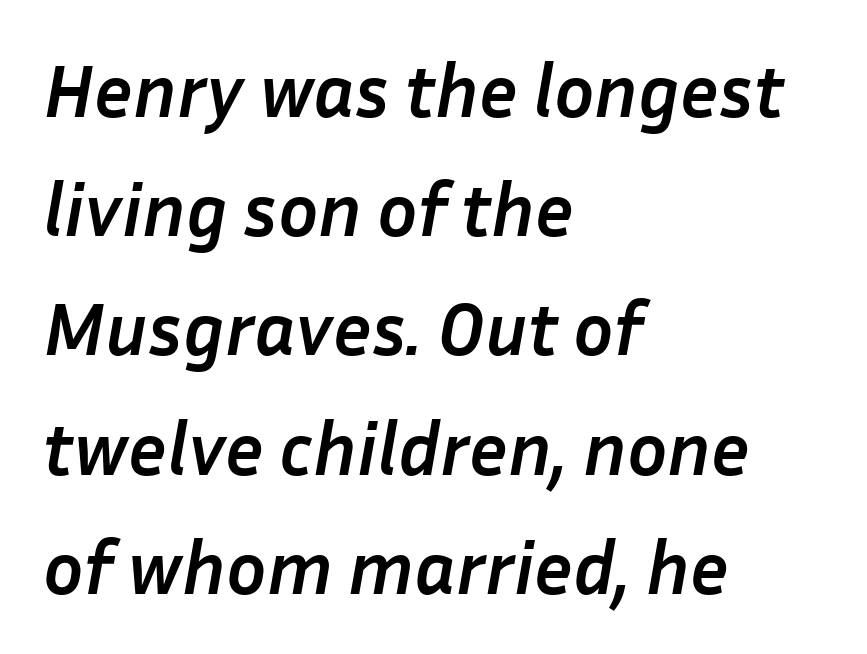
{"italic": "yes", "lean": "right", "slant_degrees": 10, "bold": "yes", "weight": "semibold", "width": "normal", "stroke_contrast": "low", "x_height": "medium", "monospaced": "no", "underline": "no", "align": "left", "line_spacing": "normal", "line_spacing_ratio": 1.59, "letter_spacing": "normal", "letter_spacing_em": 0.0, "glyph_px": 75}
